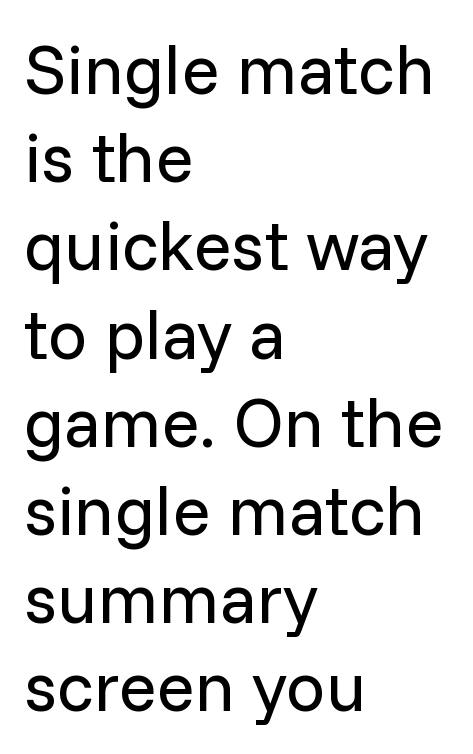
{"serif": "no", "italic": "no", "bold": "no", "weight": "regular", "width": "normal", "stroke_contrast": "low", "x_height": "medium", "monospaced": "no", "underline": "no", "align": "left", "line_spacing": "normal", "line_spacing_ratio": 1.26, "letter_spacing": "normal", "letter_spacing_em": 0.0, "glyph_px": 70}
